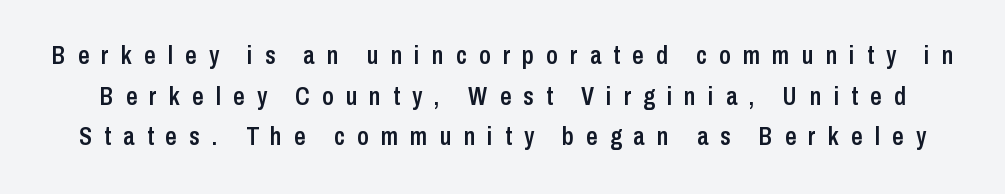
Q: Is the text bold? A: Semi-bold.
Q: Is the text italic (slanted)? A: No, it is upright.
Q: Is the text underlined? A: No.
Q: Is the spacing between letters normal or unusually wide? A: Unusually wide.
Q: Is the spacing between lines tight, normal or loose? A: Normal.
